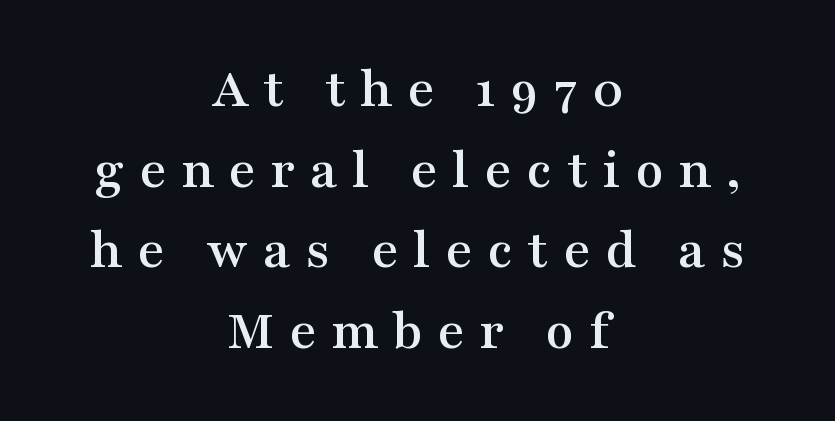
Q: Is the text italic (slanted)? A: No, it is upright.
Q: Is the typeface a serif or a sans-serif typeface? A: Serif.
Q: Is the text underlined? A: No.
Q: How is the paragraph aligned? A: Centered.
Q: Is the spacing between letters normal or unusually wide? A: Unusually wide.
Q: Is the spacing between lines tight, normal or loose? A: Normal.
Q: Width (condensed, normal, or wide)? A: Wide.
Q: Stroke contrast? A: Medium.
Q: x-height? A: Medium.
Q: Monospaced? A: No.
